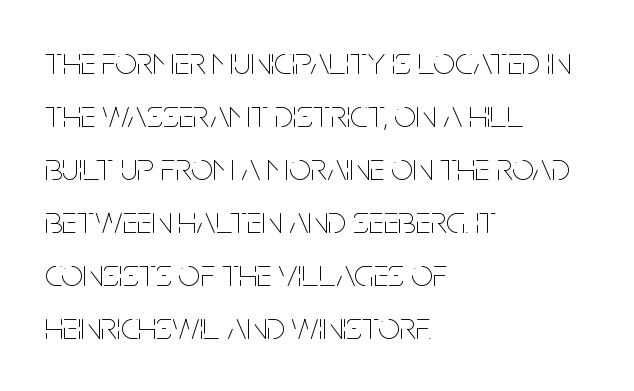
{"italic": "no", "bold": "no", "weight": "thin", "width": "condensed", "stroke_contrast": "low", "x_height": "large", "monospaced": "no", "underline": "no", "align": "left", "line_spacing": "normal", "line_spacing_ratio": 1.36, "letter_spacing": "normal", "letter_spacing_em": 0.0, "glyph_px": 39}
